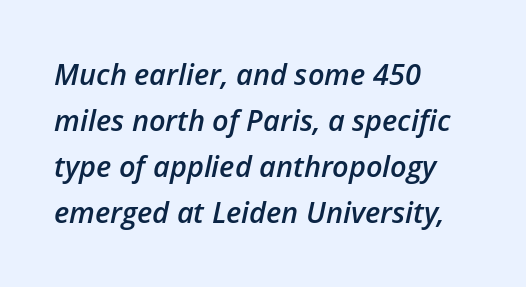
The image shows 29 px semibold type, italic (leaning right); set left-aligned, normal line spacing (1.59x), normal letter spacing, not underlined; low stroke contrast and a medium x-height.
